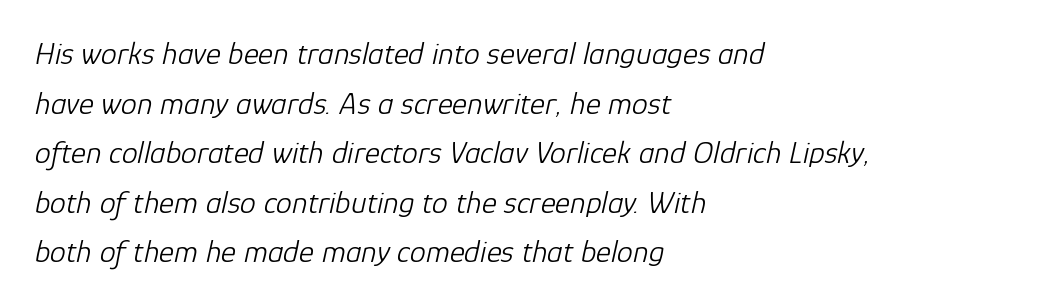
Q: Is the text bold? A: No.
Q: Is the text italic (slanted)? A: Yes, it leans right by about 12 degrees.
Q: Is the text underlined? A: No.
Q: How is the paragraph aligned? A: Left-aligned.
Q: Is the spacing between letters normal or unusually wide? A: Normal.
Q: Is the spacing between lines tight, normal or loose? A: Normal.
Q: Width (condensed, normal, or wide)? A: Normal.
Q: Stroke contrast? A: Low.
Q: x-height? A: Medium.
Q: Monospaced? A: No.
